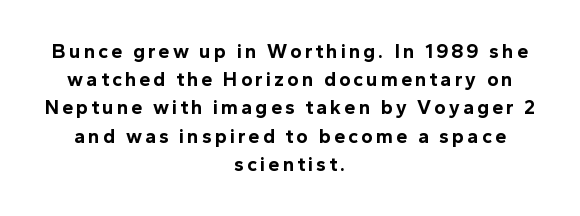
The space between consecutive lines is moderate. Honestly, there is no underline to notice here at all. Typeset on center — no edge is straight. If you drew a line through each stem, it would be perfectly vertical. The strokes are fattened all the way to bold.
